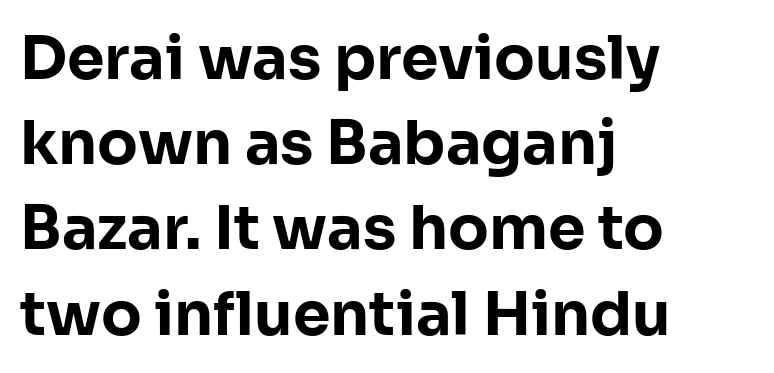
The typeface chosen for these lines omits serifs. This sample uses an upright cut, with every glyph sitting square on the baseline. A classic flush-left, rag-right setting is used for this passage. Every letter is thick-stroked: bold, no question. Underlining? Definitely not there. Is there much room between lines? A standard amount, neither cramped nor airy.
